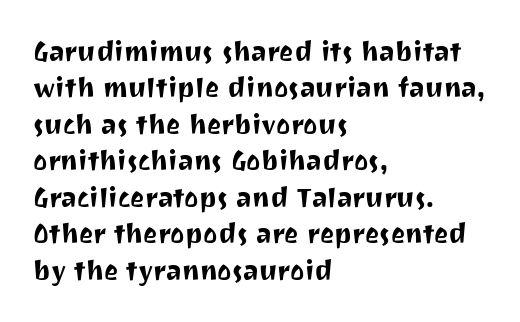
{"italic": "no", "underline": "no", "align": "left", "line_spacing": "normal", "line_spacing_ratio": 1.35, "letter_spacing": "normal", "letter_spacing_em": 0.0, "glyph_px": 27}
